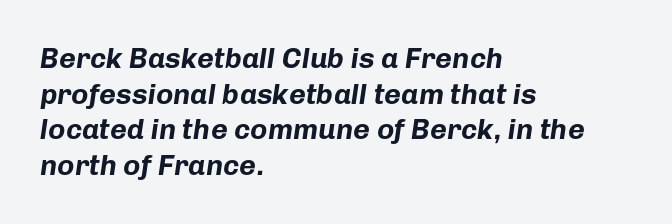
{"italic": "yes", "lean": "right", "slant_degrees": 8, "bold": "yes", "weight": "bold", "width": "normal", "stroke_contrast": "low", "x_height": "medium", "monospaced": "no", "underline": "no", "align": "left", "line_spacing_ratio": 1.23, "letter_spacing": "normal", "letter_spacing_em": 0.0, "glyph_px": 29}
